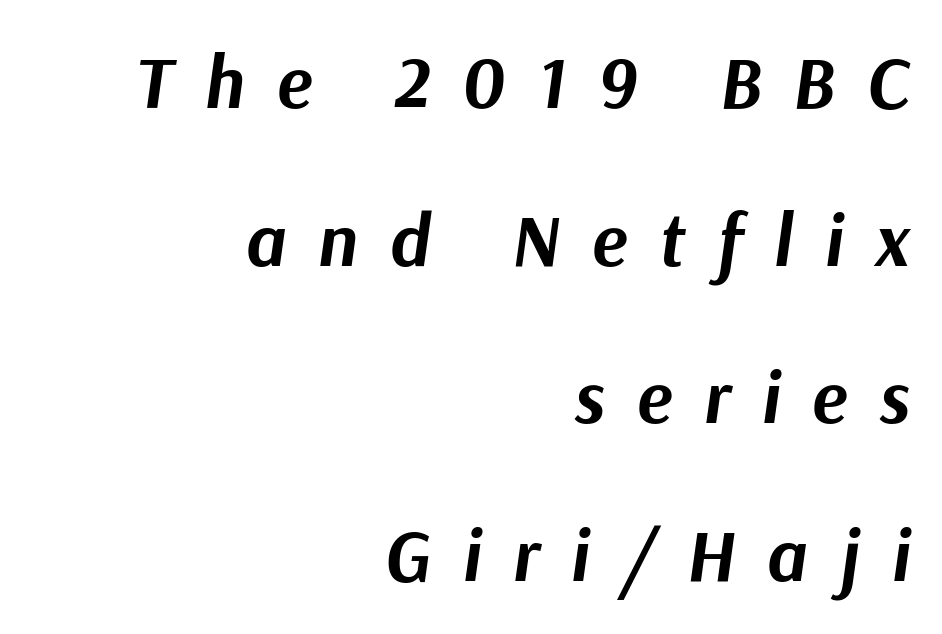
Q: Is the text bold? A: Yes.
Q: Is the text italic (slanted)? A: Yes, it leans right by about 9 degrees.
Q: Is the text underlined? A: No.
Q: How is the paragraph aligned? A: Right-aligned.
Q: Is the spacing between letters normal or unusually wide? A: Unusually wide.
Q: Is the spacing between lines tight, normal or loose? A: Loose.
Q: Width (condensed, normal, or wide)? A: Normal.
Q: Stroke contrast? A: Medium.
Q: x-height? A: Medium.
Q: Monospaced? A: No.
